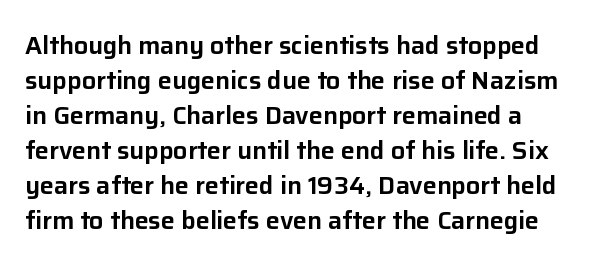
{"italic": "no", "underline": "no", "line_spacing": "normal", "line_spacing_ratio": 1.4, "letter_spacing": "normal", "letter_spacing_em": 0.0, "glyph_px": 25}
